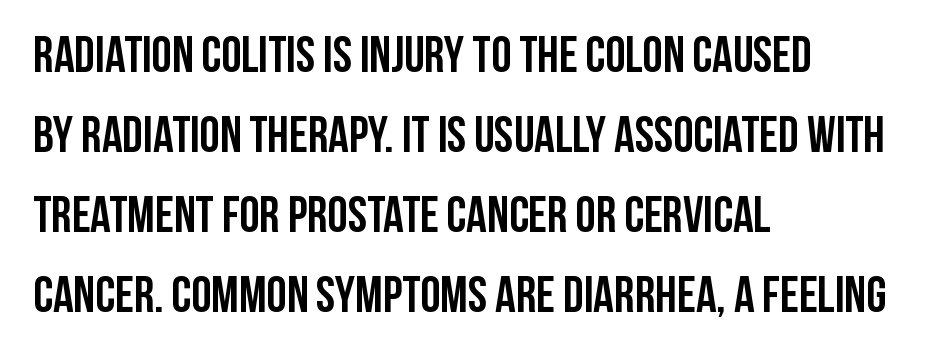
{"serif": "no", "italic": "no", "bold": "yes", "weight": "semibold", "width": "condensed", "stroke_contrast": "low", "x_height": "large", "monospaced": "no", "underline": "no", "align": "left", "line_spacing": "normal", "line_spacing_ratio": 1.57, "letter_spacing": "normal", "letter_spacing_em": 0.0, "glyph_px": 51}
